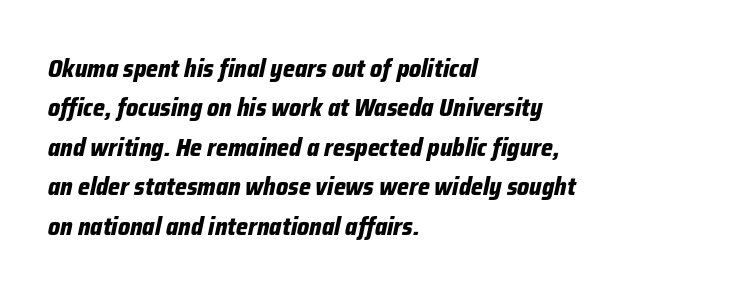
{"italic": "yes", "lean": "right", "slant_degrees": 12, "bold": "yes", "underline": "no", "align": "left", "line_spacing": "normal", "line_spacing_ratio": 1.58, "letter_spacing": "normal", "letter_spacing_em": 0.0, "glyph_px": 25}
